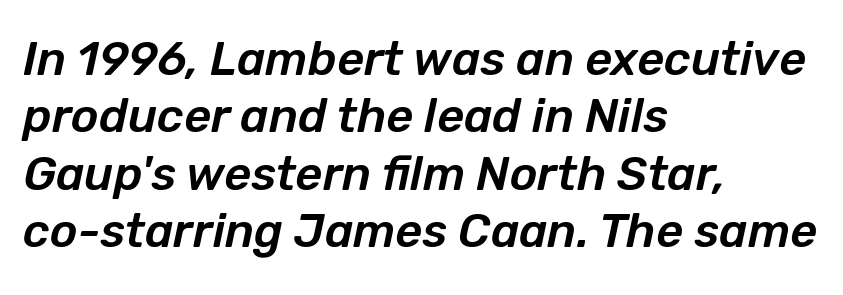
{"italic": "yes", "lean": "right", "slant_degrees": 12, "width": "normal", "stroke_contrast": "low", "x_height": "medium", "monospaced": "no", "underline": "no", "align": "left", "line_spacing_ratio": 1.22, "letter_spacing": "normal", "letter_spacing_em": 0.0, "glyph_px": 47}
